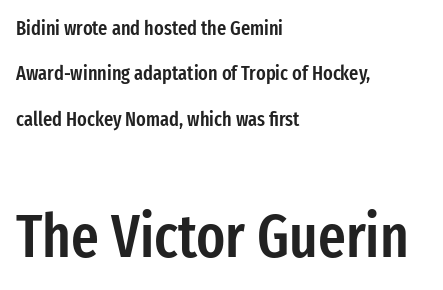
{"serif": "no", "italic": "no", "bold": "semi", "weight": "semibold", "width": "condensed", "stroke_contrast": "low", "x_height": "medium", "monospaced": "no", "underline": "no", "align": "left", "line_spacing": "loose", "line_spacing_ratio": 2.27, "letter_spacing": "normal", "letter_spacing_em": 0.0, "larger_block": "second", "size_ratio": 3.0, "glyph_px": 60}
